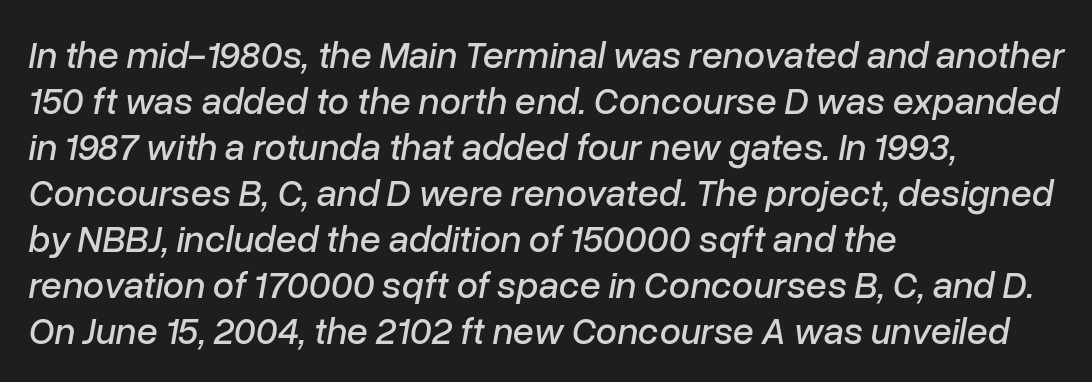
The image shows 38 px text type, italic (leaning right); set left-aligned, line spacing 1.21x, normal letter spacing, not underlined; low stroke contrast and a medium x-height.
